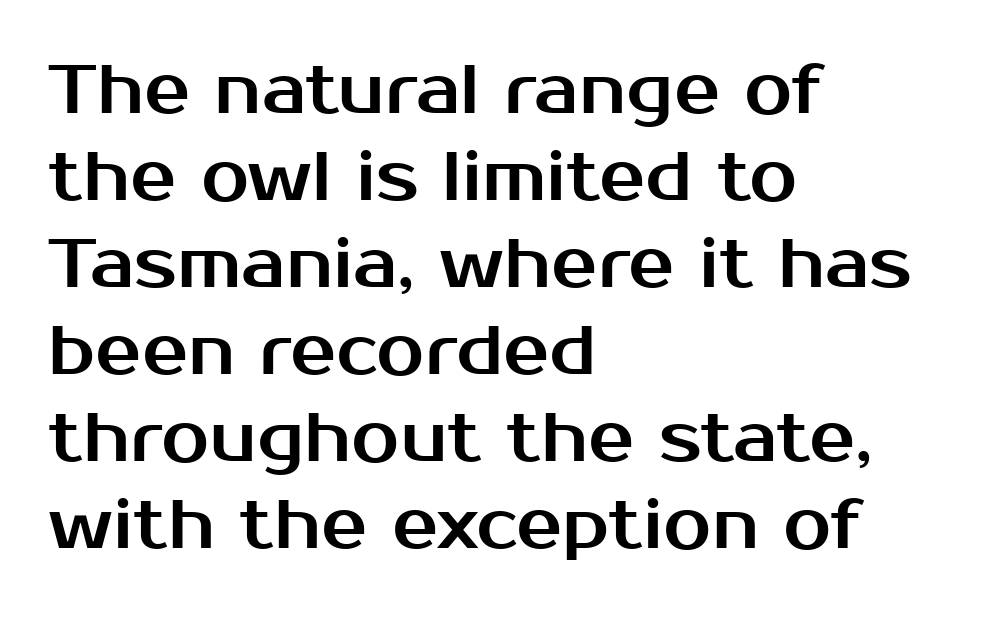
Q: Is the text italic (slanted)? A: No, it is upright.
Q: Is the typeface a serif or a sans-serif typeface? A: Sans-serif.
Q: Is the text underlined? A: No.
Q: How is the paragraph aligned? A: Left-aligned.
Q: Is the spacing between letters normal or unusually wide? A: Normal.
Q: Is the spacing between lines tight, normal or loose? A: Normal.
Q: Width (condensed, normal, or wide)? A: Normal.
Q: Stroke contrast? A: Medium.
Q: x-height? A: Medium.
Q: Monospaced? A: No.
